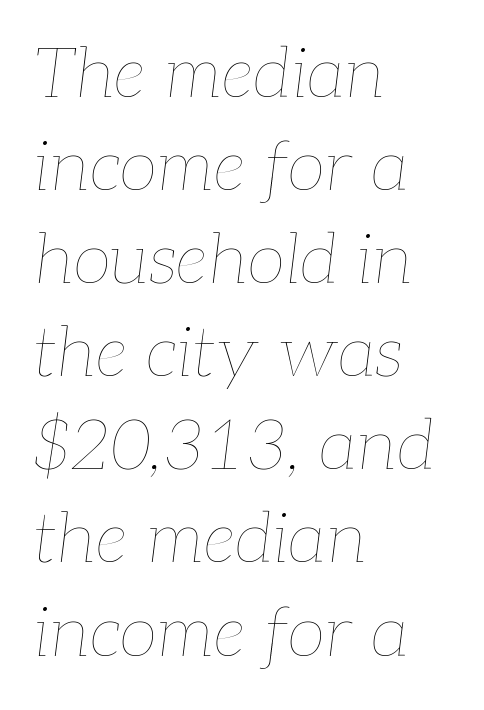
The image shows 70 px thin type, italic (leaning right); set left-aligned, normal line spacing (1.33x), normal letter spacing, not underlined; low stroke contrast and a medium x-height.
